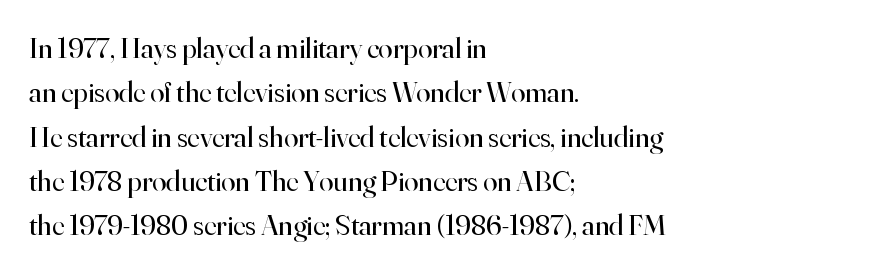
Q: Is the text bold? A: No.
Q: Is the text italic (slanted)? A: No, it is upright.
Q: Is the typeface a serif or a sans-serif typeface? A: Serif.
Q: Is the text underlined? A: No.
Q: How is the paragraph aligned? A: Left-aligned.
Q: Is the spacing between letters normal or unusually wide? A: Normal.
Q: Is the spacing between lines tight, normal or loose? A: Normal.
Q: Width (condensed, normal, or wide)? A: Normal.
Q: Stroke contrast? A: High.
Q: x-height? A: Small.
Q: Monospaced? A: No.
